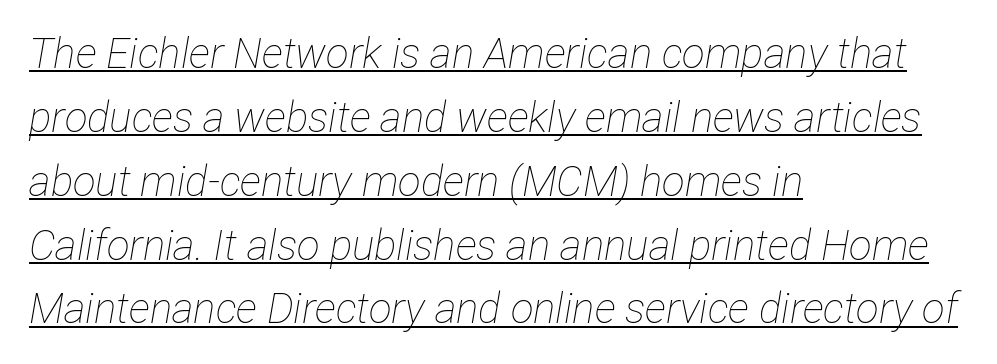
The image shows 42 px thin, condensed type, italic (leaning right); set left-aligned, normal line spacing (1.52x), normal letter spacing, underlined; low stroke contrast and a medium x-height.
